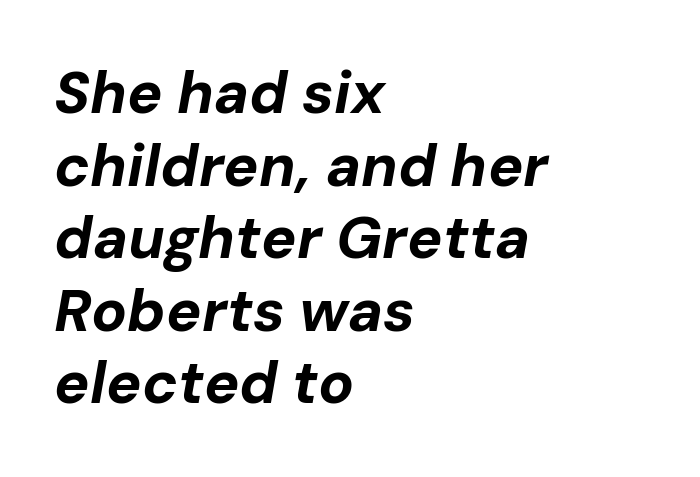
{"italic": "yes", "lean": "right", "slant_degrees": 10, "bold": "yes", "weight": "bold", "width": "normal", "stroke_contrast": "low", "x_height": "medium", "monospaced": "no", "underline": "no", "align": "left", "line_spacing_ratio": 1.23, "letter_spacing": "normal", "letter_spacing_em": 0.0, "glyph_px": 59}
